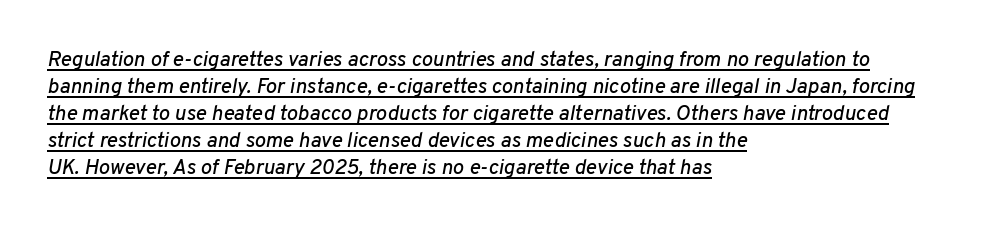
Q: Is the text italic (slanted)? A: Yes, it leans right by about 10 degrees.
Q: Is the text underlined? A: Yes.
Q: How is the paragraph aligned? A: Left-aligned.
Q: Is the spacing between letters normal or unusually wide? A: Normal.
Q: Is the spacing between lines tight, normal or loose? A: Normal.
